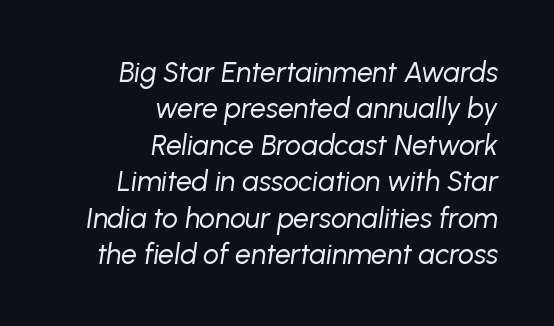
The image shows 28 px regular-weight type, italic (leaning right); set right-aligned, normal line spacing (1.3x), normal letter spacing, not underlined; low stroke contrast and a medium x-height.
